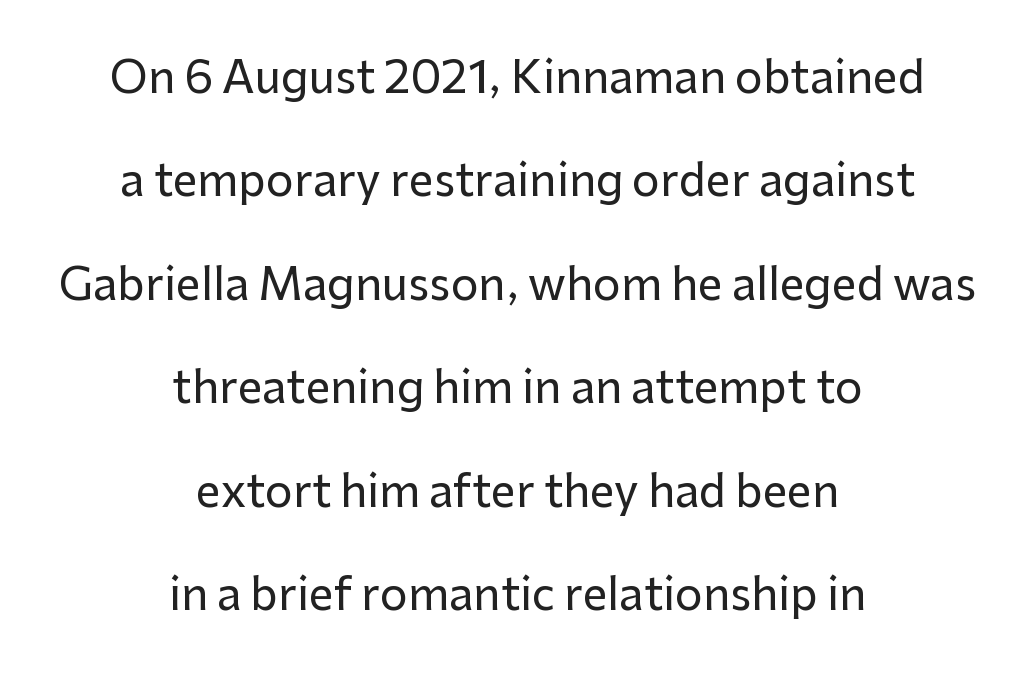
If you folded the block vertically in half, each line would mirror itself in length. The specimen omits any rule beneath the text block's lines. The letters stand upright; this is a roman face. Spacing verdict: proportional, widths tailored to each character. Nothing unusual about the tracking: characters are spaced as the font intends.
